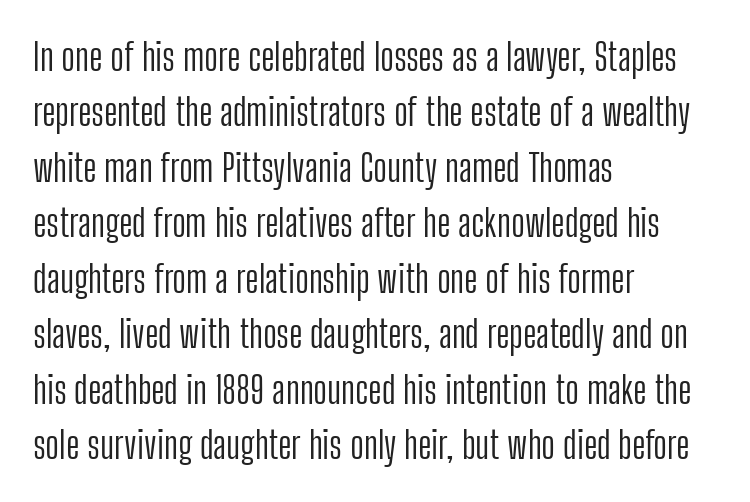
The line texture is even and compact thanks to regular tracking. Has an underline been added? It has not. The passage shown is typed in a proportional face where columns would drift. The lettering holds an erect, upright posture throughout. Vertical stems look standard width or narrower in stroke.
